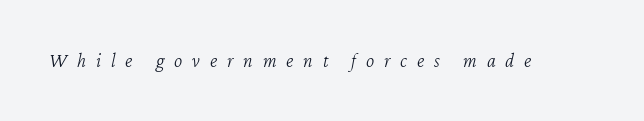
Q: Is the text bold? A: No.
Q: Is the text italic (slanted)? A: Yes, it leans right by about 12 degrees.
Q: Is the text underlined? A: No.
Q: Is the spacing between letters normal or unusually wide? A: Unusually wide.
